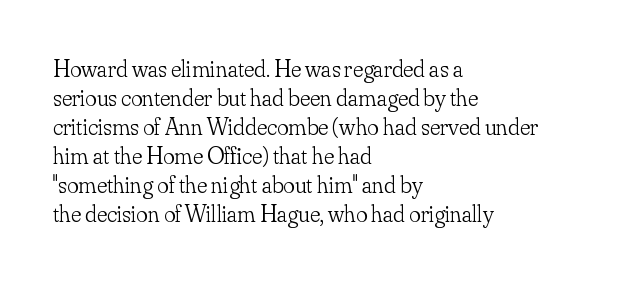
{"italic": "no", "bold": "no", "underline": "no", "align": "left", "line_spacing_ratio": 1.21, "letter_spacing": "normal", "letter_spacing_em": 0.0, "glyph_px": 24}
